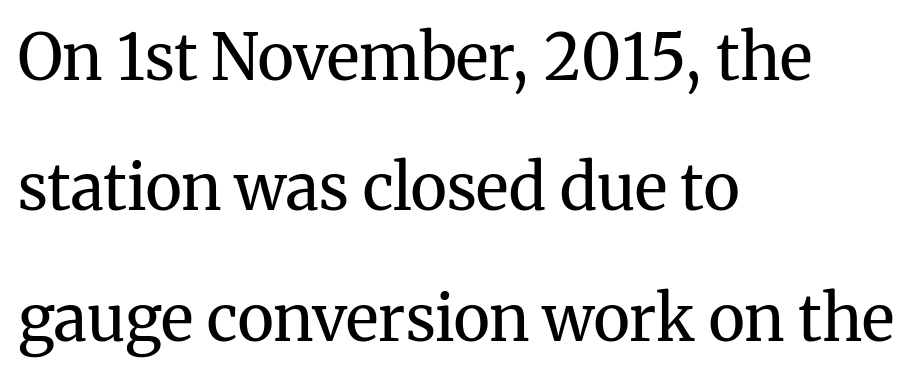
{"serif": "yes", "italic": "no", "bold": "no", "weight": "regular", "width": "normal", "stroke_contrast": "medium", "x_height": "medium", "monospaced": "no", "underline": "no", "align": "left", "line_spacing": "loose", "line_spacing_ratio": 2.07, "letter_spacing": "normal", "letter_spacing_em": 0.0, "glyph_px": 63}
